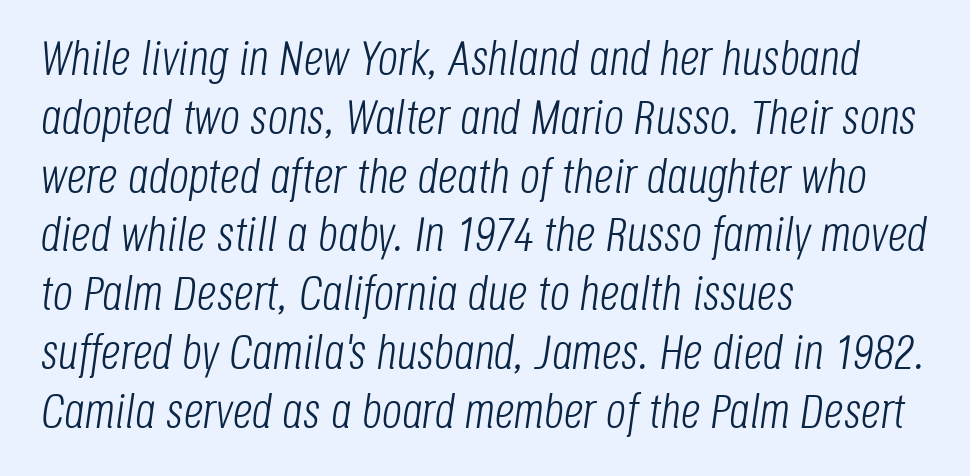
The words here are not underlined. The lettering tilts uniformly, giving the passage an italic look. This sample has the flowing, uneven cadence of proportional lettering. The typeface has the unassuming heft of standard copy or less. Standard letterfit; no display-style spreading of the glyphs. Short and long lines alike share a common starting point at left.
